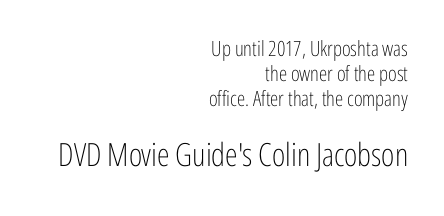
Q: Is the text bold? A: No.
Q: Is the text italic (slanted)? A: No, it is upright.
Q: Is the typeface a serif or a sans-serif typeface? A: Sans-serif.
Q: Is the text underlined? A: No.
Q: How is the paragraph aligned? A: Right-aligned.
Q: Is the spacing between letters normal or unusually wide? A: Normal.
Q: Which block of text is set in a larger size, the first (top) or the second (bottom)? A: The second (bottom) one.
Q: Width (condensed, normal, or wide)? A: Condensed.
Q: Stroke contrast? A: Low.
Q: x-height? A: Medium.
Q: Monospaced? A: No.
